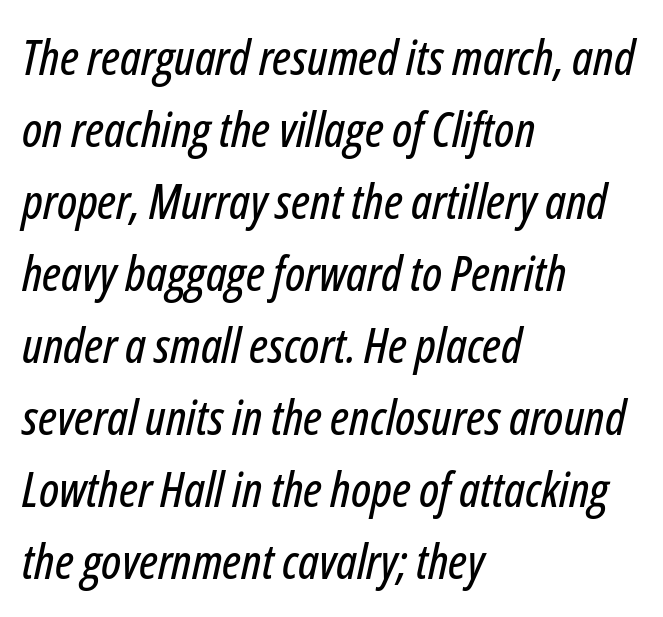
No word sits above an underline. You can tell it's italic because the verticals aren't actually vertical. The space between consecutive lines is moderate. Caption: standard tracking, unaltered. A classic flush-left, rag-right setting is used for this passage. Do the characters align in a grid? No, the font is proportional.
